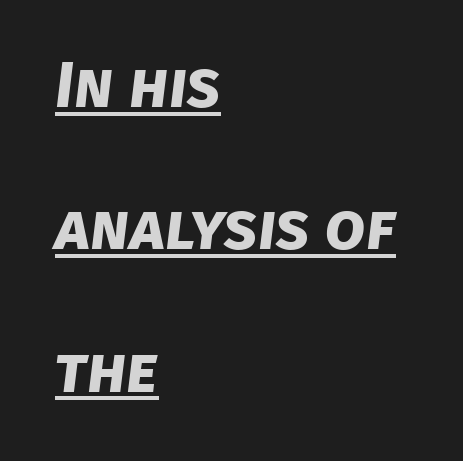
{"serif": "no", "bold": "yes", "weight": "bold", "width": "normal", "stroke_contrast": "low", "x_height": "large", "monospaced": "no", "underline": "yes", "align": "left", "line_spacing": "loose", "line_spacing_ratio": 2.19, "letter_spacing": "normal", "letter_spacing_em": 0.0, "glyph_px": 65}
